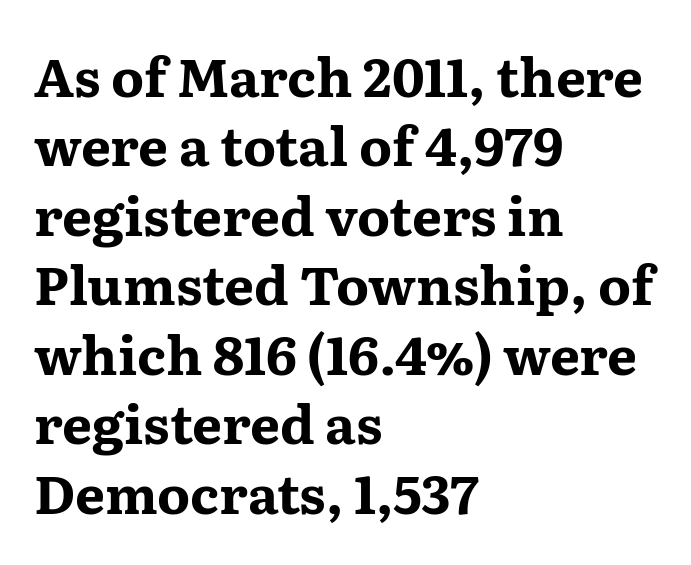
{"serif": "yes", "italic": "no", "bold": "yes", "weight": "bold", "width": "wide", "stroke_contrast": "medium", "x_height": "medium", "monospaced": "no", "underline": "no", "align": "left", "line_spacing": "normal", "line_spacing_ratio": 1.31, "letter_spacing": "normal", "letter_spacing_em": 0.0, "glyph_px": 53}
